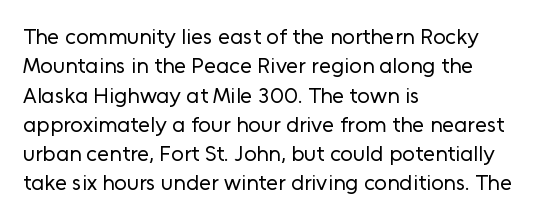
Q: Is the text bold? A: No.
Q: Is the text italic (slanted)? A: No, it is upright.
Q: Is the text underlined? A: No.
Q: How is the paragraph aligned? A: Left-aligned.
Q: Is the spacing between letters normal or unusually wide? A: Normal.
Q: Is the spacing between lines tight, normal or loose? A: Normal.
